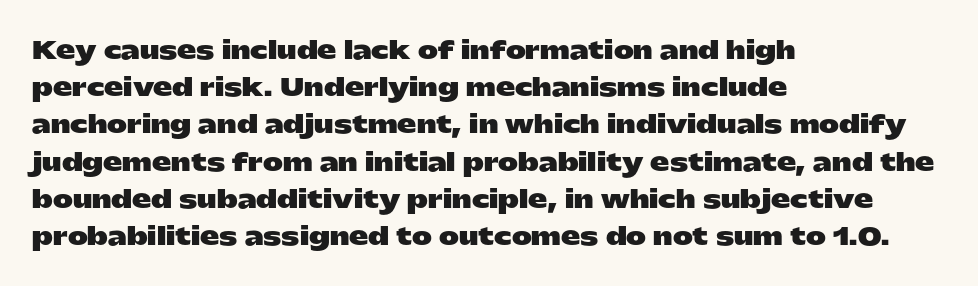
{"italic": "no", "bold": "yes", "underline": "no", "align": "left", "line_spacing": "normal", "line_spacing_ratio": 1.55, "letter_spacing": "normal", "letter_spacing_em": 0.0, "glyph_px": 24}
